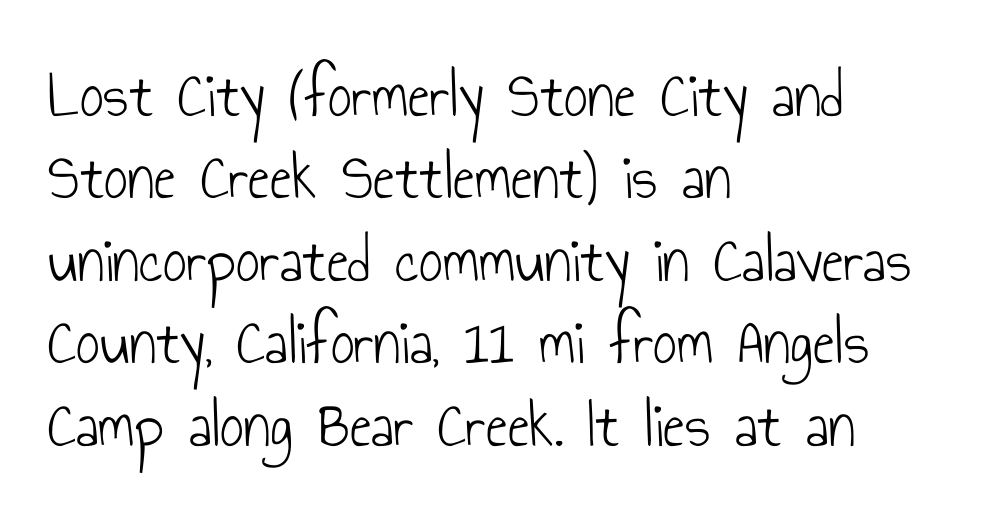
The image shows 66 px light, condensed sans-serif type, upright; set left-aligned, normal line spacing (1.25x), normal letter spacing, not underlined; low stroke contrast and a small x-height.
